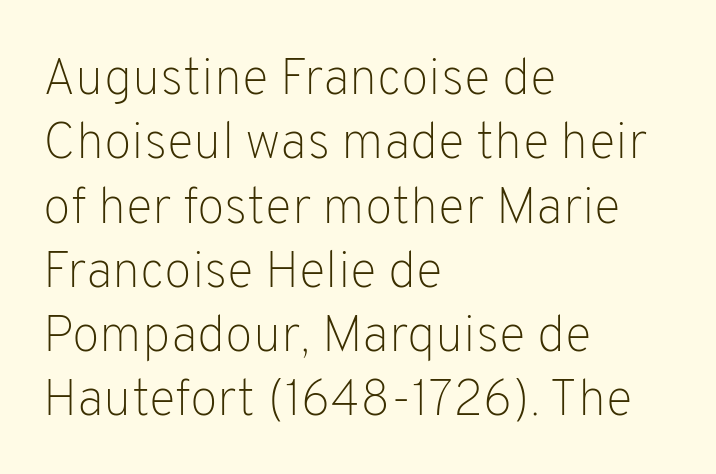
The image shows 51 px light sans-serif type, upright; set left-aligned, normal line spacing (1.26x), normal letter spacing, not underlined; low stroke contrast and a medium x-height.
